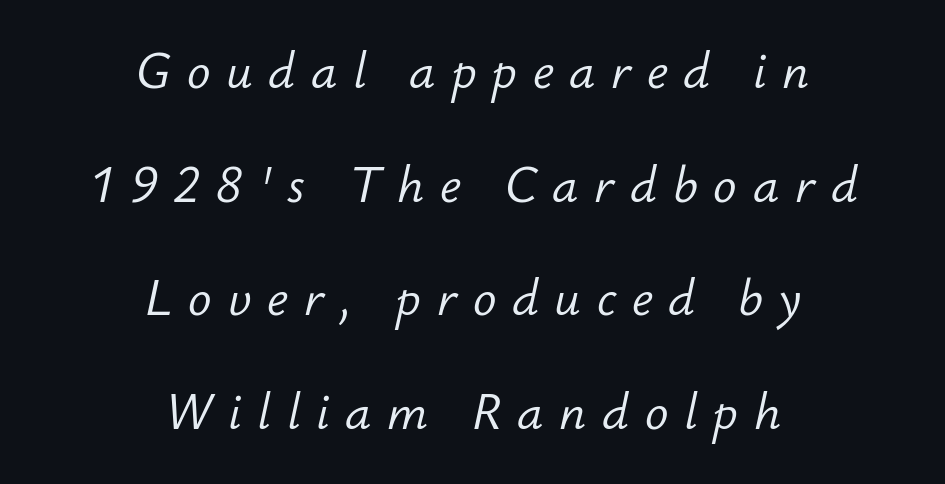
Does the leading feel generous? Absolutely, it's lavish. Quick note: italic. Clear beneath every line of the passage. Weight class: somewhere from thin through regular. Is the letter spacing exaggerated? Yes — the characters are pushed far apart. Here the designer chose a conventional face with non-uniform glyph widths.
